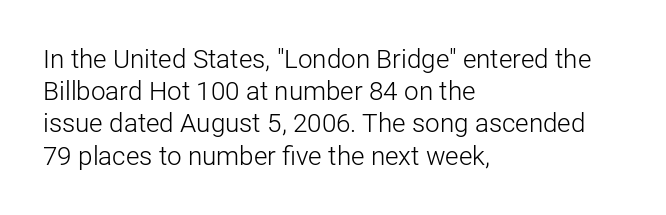
{"italic": "no", "bold": "no", "underline": "no", "align": "left", "line_spacing_ratio": 1.24, "letter_spacing": "normal", "letter_spacing_em": 0.0, "glyph_px": 26}
